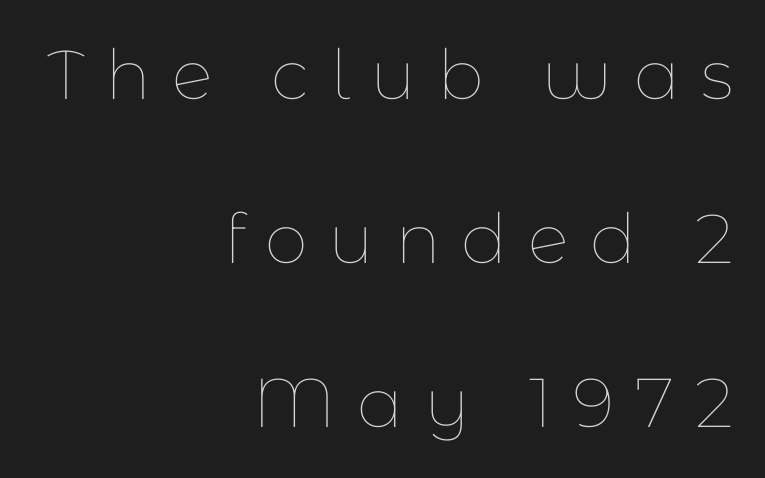
The tracking jumps out immediately: characters are airy and widely separated. The space beneath each line is pristine and unruled. Every character sits straight up, as roman type does. Does the copy run flush right? Yes — the right margin is perfectly even.
